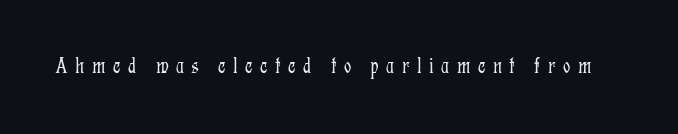
The letterforms sit at book weight or below. Letters rest on an invisible, unmarked baseline. You could only call the tracking loose — the letters float apart. Style check: upright.
